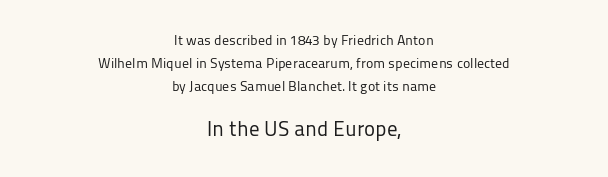
The image shows 21 px text type, upright; set centered, normal line spacing (1.65x), normal letter spacing, not underlined; the second (bottom) block is 1.5x larger.
